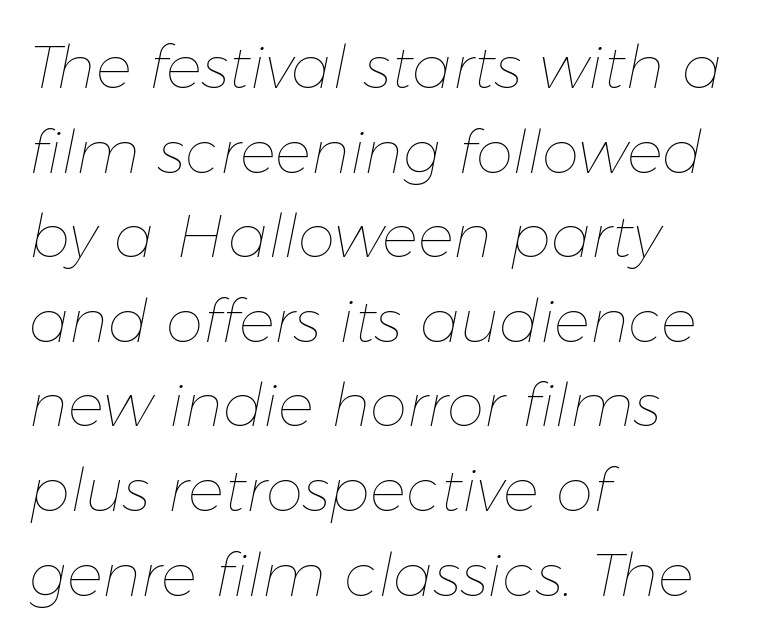
This reads as an unemphasized weight, regular at the heaviest. Is there much room between lines? A standard amount, neither cramped nor airy. Short and long lines alike share a common starting point at left. The strip under each line holds only bare page. Does extra space separate the letters? No, they use regular spacing. The axis of the letterforms is tilted away from vertical.
